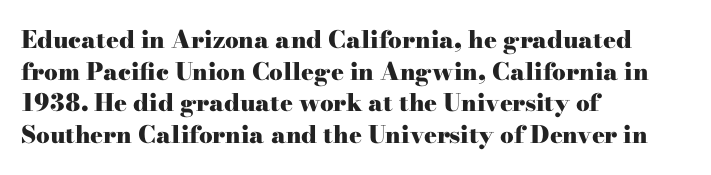
The image shows 24 px bold type, upright; set left-aligned, normal line spacing (1.32x), normal letter spacing, not underlined.
